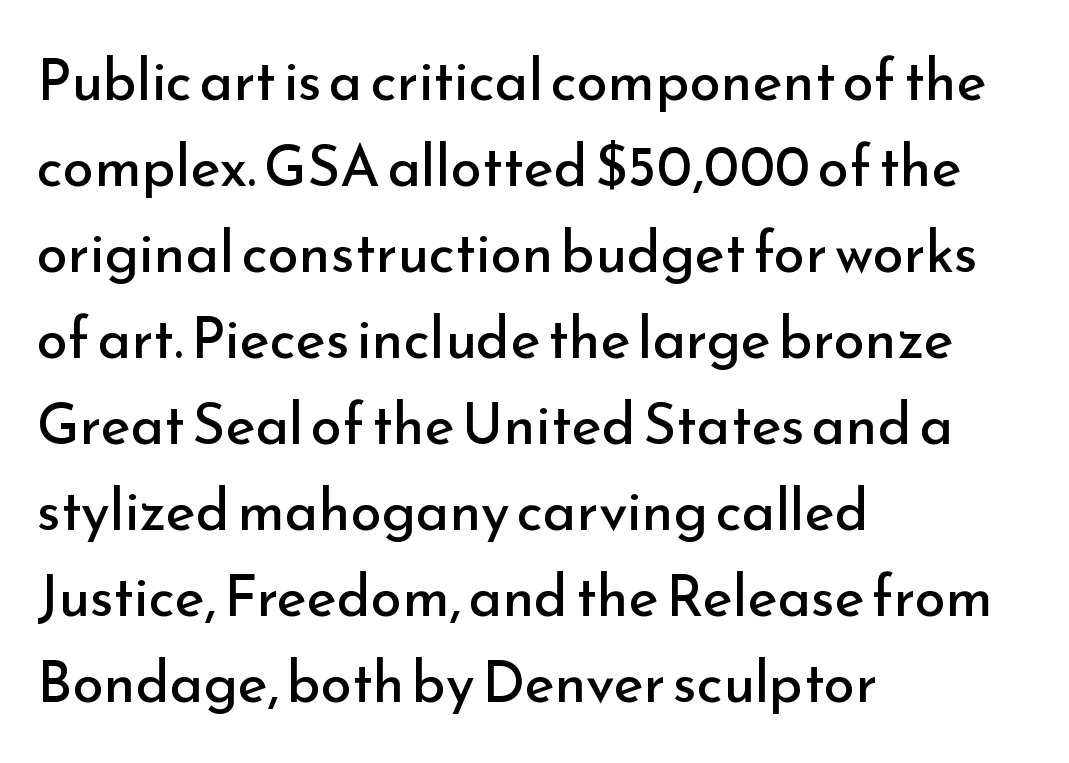
Vertical stems look standard width or narrower in stroke. Type style note: lacks serifs. The rendering keeps characters at their native spacing. Is the block centered? No — it sits flush against the left margin.
